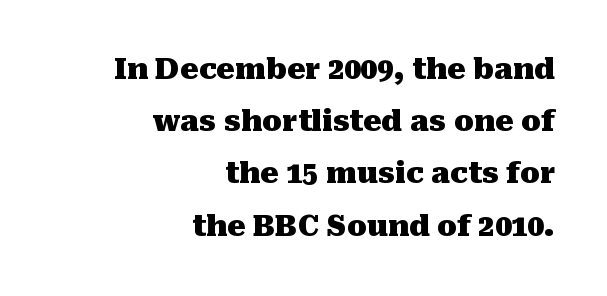
{"serif": "yes", "italic": "no", "bold": "yes", "weight": "heavy", "width": "normal", "stroke_contrast": "medium", "x_height": "medium", "monospaced": "no", "underline": "no", "align": "right", "line_spacing_ratio": 1.8, "letter_spacing": "normal", "letter_spacing_em": 0.0, "glyph_px": 29}
